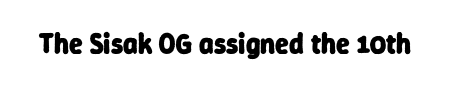
Do the characters align in a grid? No, the font is proportional. Each letter's strokes conclude bluntly, with no projecting serifs. Its strokes are broad and dark, the hallmark of bold type. The specimen omits any rule beneath the text block's lines. In terms of letterspacing, this is plain default setting.
